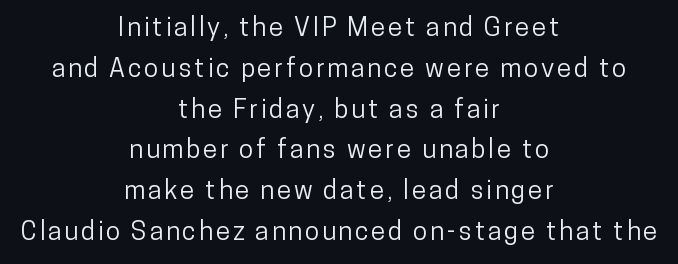
The image shows 26 px text type, upright; set centered, normal line spacing (1.57x), not underlined.
